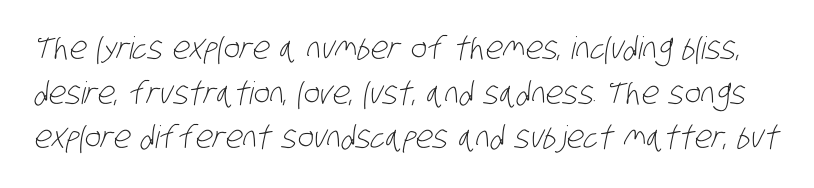
The weight tops out at a normal text grade. Is the letter spacing exaggerated? No — it looks like the ordinary default. Each row of text sits above clean, open space. This sample has the flowing, uneven cadence of proportional lettering.
